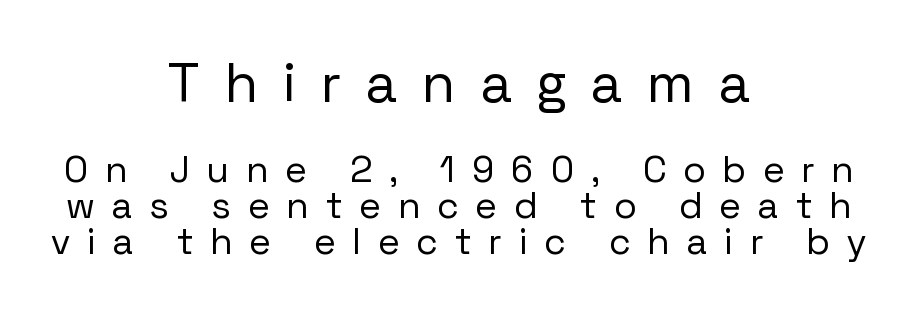
The image shows 55 px regular-weight sans-serif type, upright; set centered, tight line spacing (0.98x), unusually wide letter spacing (+0.47 em), not underlined; the first (top) block is 1.49x larger; low stroke contrast and a medium x-height.
